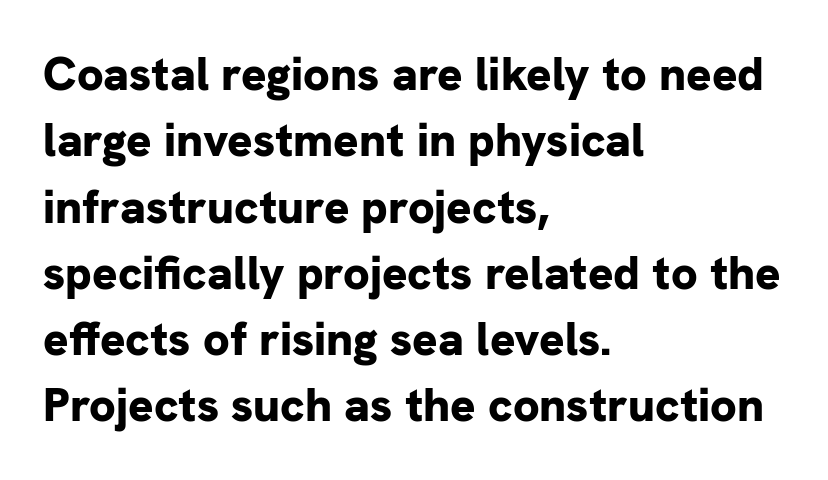
{"serif": "no", "italic": "no", "bold": "yes", "weight": "bold", "width": "normal", "stroke_contrast": "low", "x_height": "medium", "monospaced": "no", "underline": "no", "align": "left", "line_spacing": "normal", "line_spacing_ratio": 1.41, "letter_spacing": "normal", "letter_spacing_em": 0.0, "glyph_px": 47}
